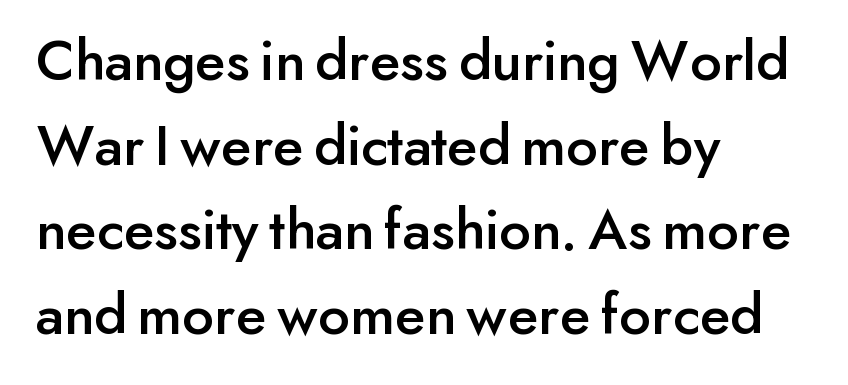
Q: Is the text italic (slanted)? A: No, it is upright.
Q: Is the typeface a serif or a sans-serif typeface? A: Sans-serif.
Q: Is the text underlined? A: No.
Q: How is the paragraph aligned? A: Left-aligned.
Q: Is the spacing between letters normal or unusually wide? A: Normal.
Q: Is the spacing between lines tight, normal or loose? A: Normal.
Q: Width (condensed, normal, or wide)? A: Normal.
Q: Stroke contrast? A: Low.
Q: x-height? A: Small.
Q: Monospaced? A: No.
